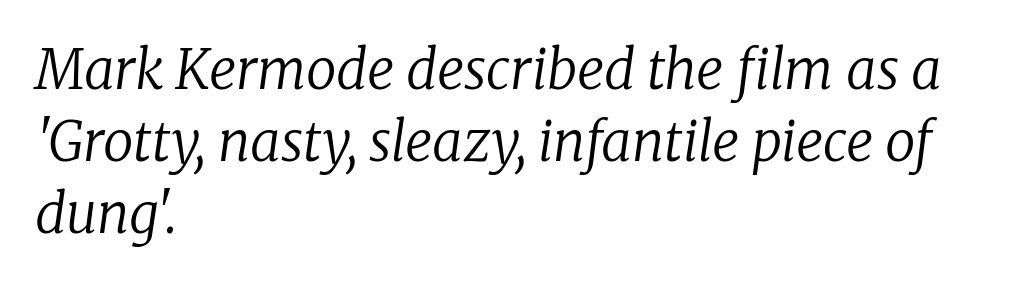
Descender tails drop into unmarked territory. Serif or sans? Serif — the stroke terminals have little feet. Standard letterfit; no display-style spreading of the glyphs. The whole block is typeset with a tilt. Unbolded letterforms with no extra heft.
